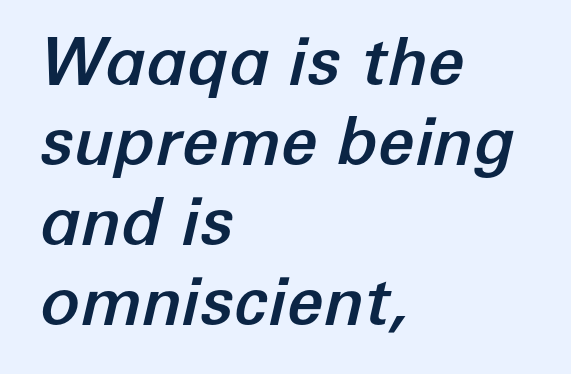
The image shows 66 px text type, italic (leaning right); set left-aligned, line spacing 1.21x, normal letter spacing, not underlined; low stroke contrast and a medium x-height.
